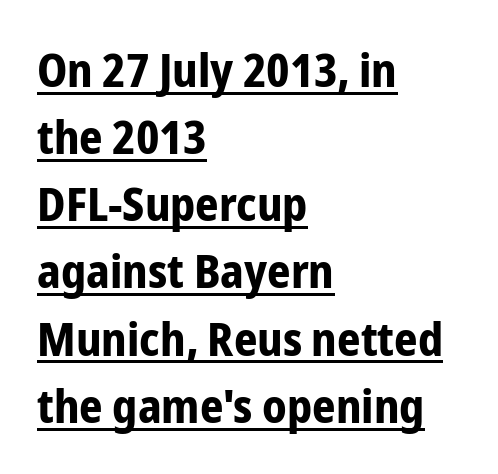
Q: Is the text bold? A: Yes.
Q: Is the text italic (slanted)? A: No, it is upright.
Q: Is the typeface a serif or a sans-serif typeface? A: Sans-serif.
Q: Is the text underlined? A: Yes.
Q: How is the paragraph aligned? A: Left-aligned.
Q: Is the spacing between letters normal or unusually wide? A: Normal.
Q: Is the spacing between lines tight, normal or loose? A: Normal.
Q: Width (condensed, normal, or wide)? A: Condensed.
Q: Stroke contrast? A: Low.
Q: x-height? A: Medium.
Q: Monospaced? A: No.
